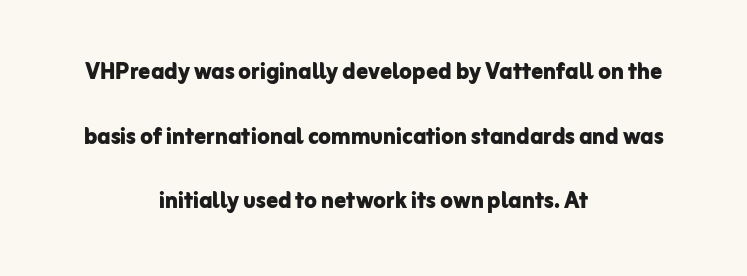
{"serif": "no", "italic": "no", "bold": "yes", "weight": "bold", "width": "normal", "stroke_contrast": "low", "x_height": "medium", "monospaced": "no", "underline": "no", "align": "center", "line_spacing": "loose", "line_spacing_ratio": 2.23, "letter_spacing": "normal", "letter_spacing_em": 0.0, "glyph_px": 29}
